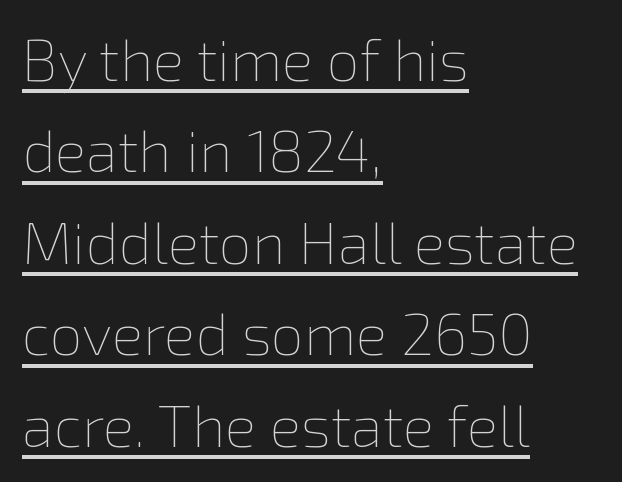
{"italic": "no", "bold": "no", "weight": "thin", "width": "normal", "x_height": "medium", "monospaced": "no", "underline": "yes", "align": "left", "line_spacing": "normal", "line_spacing_ratio": 1.55, "letter_spacing": "normal", "letter_spacing_em": 0.0, "glyph_px": 59}
